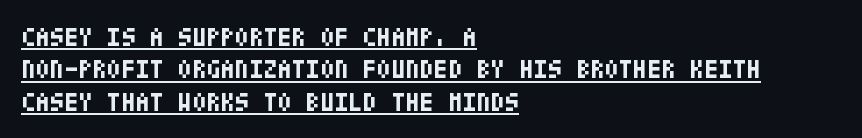
Q: Is the text bold? A: Yes.
Q: Is the text italic (slanted)? A: No, it is upright.
Q: Is the text underlined? A: Yes.
Q: How is the paragraph aligned? A: Left-aligned.
Q: Is the spacing between letters normal or unusually wide? A: Normal.
Q: Is the spacing between lines tight, normal or loose? A: Normal.
